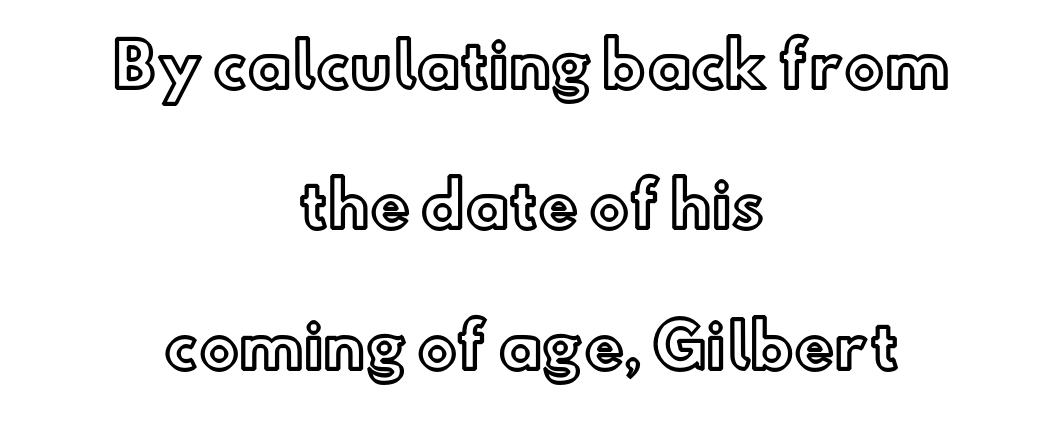
The image shows 60 px text type, upright; set centered, loose line spacing (2.34x), normal letter spacing, not underlined; a small x-height.
